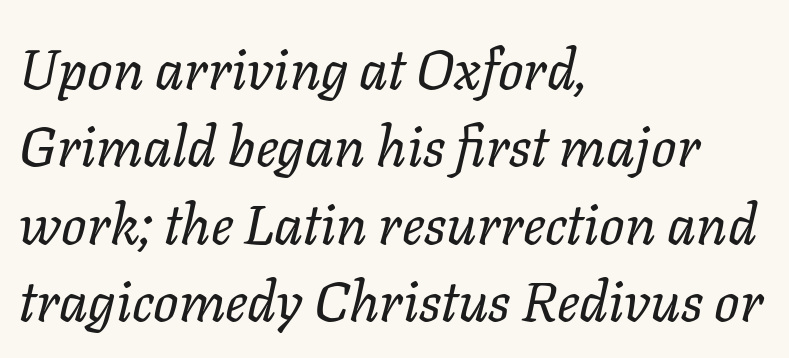
No letter is thick-stroked: the sample isn't bold. Horizontally, the lines are justified to the leading edge only. The space beneath each line is pristine and unruled. What's the leading like? Ordinary, nothing unusual. When letters slant like this, we call the style italic.
